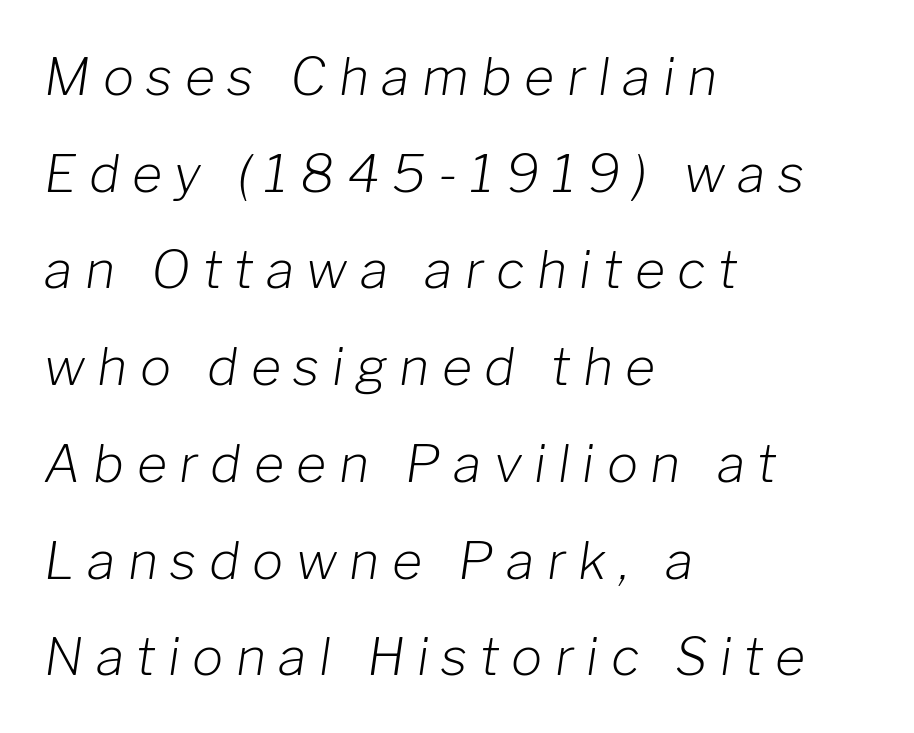
Q: Is the text bold? A: No.
Q: Is the text italic (slanted)? A: Yes, it leans right by about 8 degrees.
Q: Is the text underlined? A: No.
Q: How is the paragraph aligned? A: Left-aligned.
Q: Is the spacing between letters normal or unusually wide? A: Unusually wide.
Q: Width (condensed, normal, or wide)? A: Normal.
Q: Stroke contrast? A: Low.
Q: x-height? A: Medium.
Q: Monospaced? A: No.
